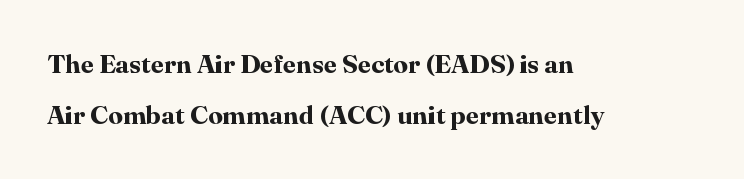
Q: Is the text bold? A: Yes.
Q: Is the text italic (slanted)? A: No, it is upright.
Q: Is the text underlined? A: No.
Q: How is the paragraph aligned? A: Left-aligned.
Q: Is the spacing between letters normal or unusually wide? A: Normal.
Q: Is the spacing between lines tight, normal or loose? A: Loose.
